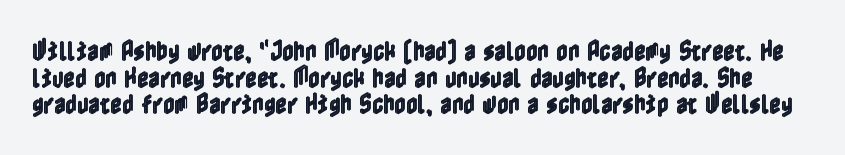
The lettering holds an erect, upright posture throughout. Inter-character spacing is left at the font's built-in metrics. Has an underline been added? It has not.
